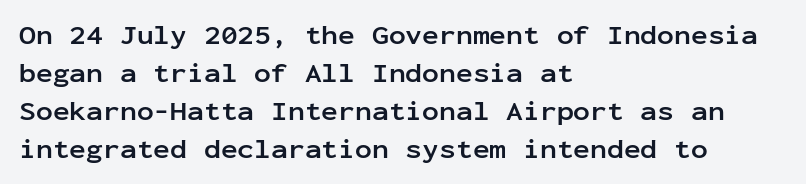
{"serif": "no", "italic": "no", "bold": "yes", "weight": "semibold", "width": "normal", "stroke_contrast": "low", "x_height": "medium", "monospaced": "yes", "underline": "no", "align": "left", "line_spacing": "normal", "line_spacing_ratio": 1.36, "letter_spacing": "normal", "letter_spacing_em": 0.0, "glyph_px": 28}
